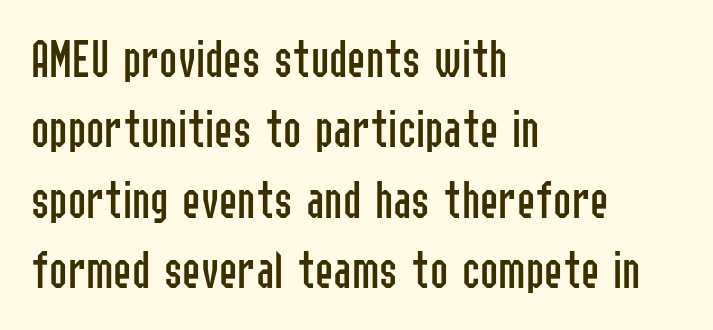
The image shows 55 px regular-weight, condensed sans-serif type, upright; set left-aligned, normal line spacing (1.28x), normal letter spacing, not underlined; low stroke contrast and a medium x-height.
